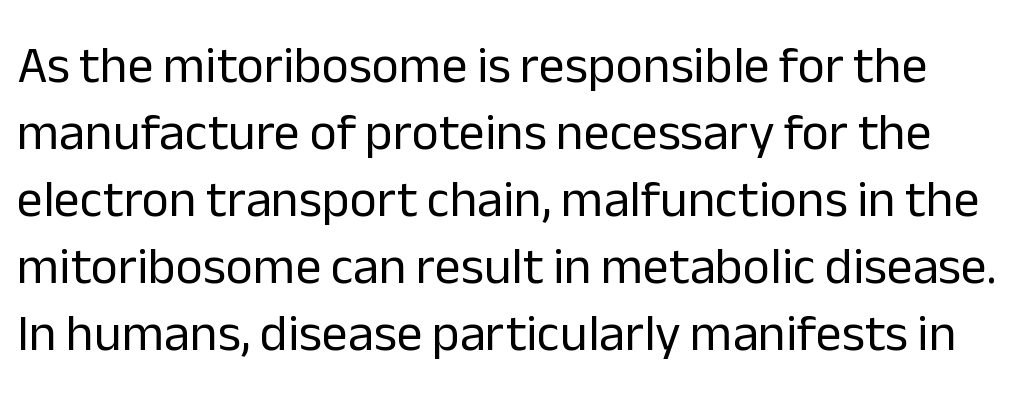
The image shows 52 px regular-weight sans-serif type, upright; set normal line spacing (1.29x), normal letter spacing, not underlined; low stroke contrast and a medium x-height.
